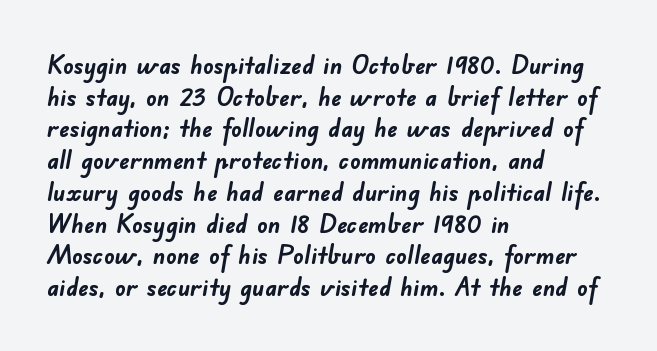
The image shows 26 px bold type; set left-aligned, line spacing 1.22x, normal letter spacing, not underlined.
